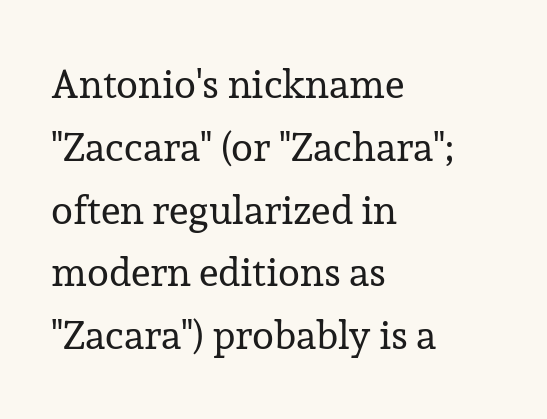
The image shows 40 px regular-weight serif type, upright; set left-aligned, normal line spacing (1.57x), normal letter spacing, not underlined; low stroke contrast and a medium x-height.
